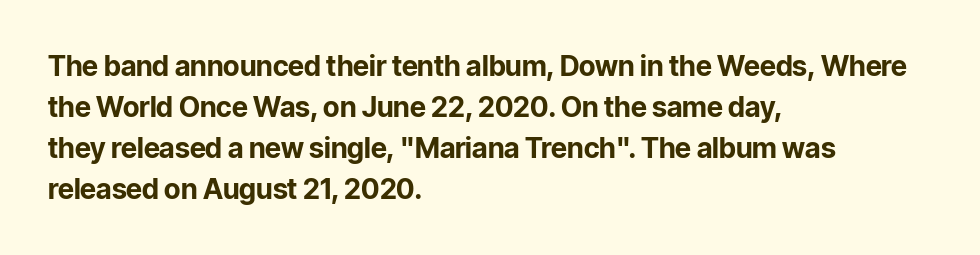
Serifs: no, the terminals of the letterforms are clean. Thick stems and heavy bowls — unmistakably bold. Italic? Not at all — the glyphs are vertical. Words appear dense and cohesive because spacing is normal. Underlining? Definitely not there.
